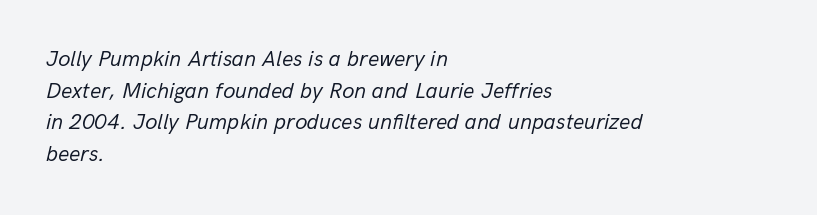
{"italic": "yes", "lean": "right", "slant_degrees": 13, "bold": "no", "underline": "no", "align": "left", "line_spacing": "normal", "line_spacing_ratio": 1.44, "letter_spacing": "normal", "letter_spacing_em": 0.0, "glyph_px": 22}
